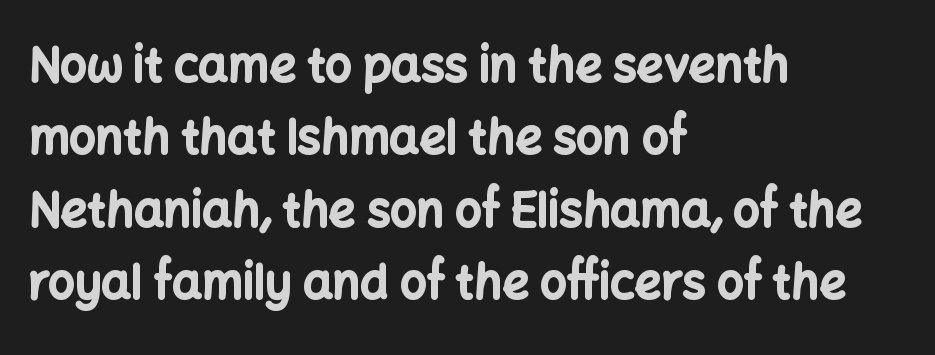
Q: Is the text bold? A: Yes.
Q: Is the text italic (slanted)? A: No, it is upright.
Q: Is the typeface a serif or a sans-serif typeface? A: Sans-serif.
Q: Is the text underlined? A: No.
Q: How is the paragraph aligned? A: Left-aligned.
Q: Is the spacing between letters normal or unusually wide? A: Normal.
Q: Is the spacing between lines tight, normal or loose? A: Normal.
Q: Width (condensed, normal, or wide)? A: Normal.
Q: Stroke contrast? A: Low.
Q: x-height? A: Medium.
Q: Monospaced? A: No.
